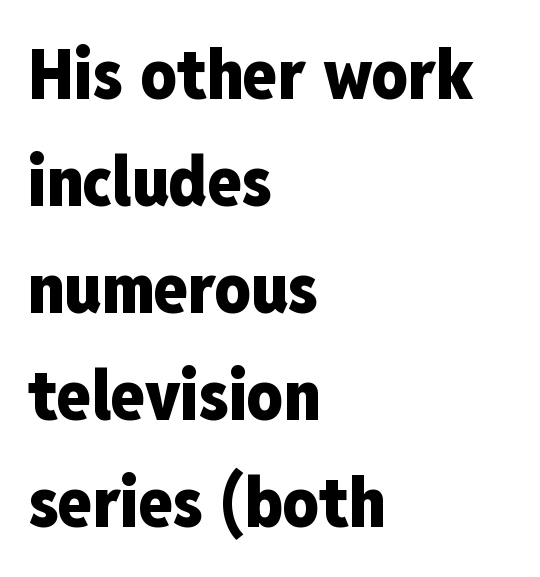
Q: Is the text bold? A: Yes.
Q: Is the text italic (slanted)? A: No, it is upright.
Q: Is the typeface a serif or a sans-serif typeface? A: Sans-serif.
Q: Is the text underlined? A: No.
Q: How is the paragraph aligned? A: Left-aligned.
Q: Is the spacing between letters normal or unusually wide? A: Normal.
Q: Is the spacing between lines tight, normal or loose? A: Normal.
Q: Width (condensed, normal, or wide)? A: Condensed.
Q: Stroke contrast? A: Low.
Q: x-height? A: Medium.
Q: Monospaced? A: No.
